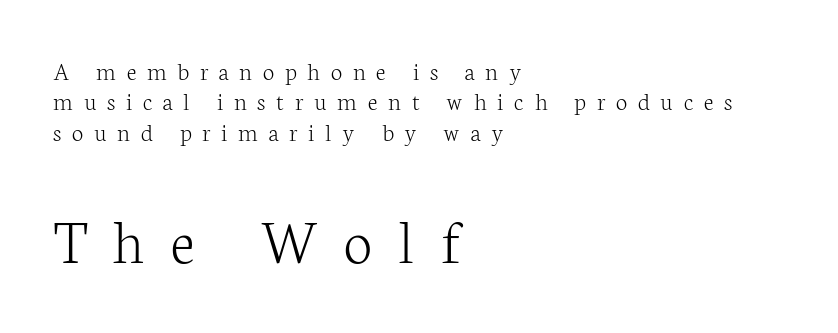
Q: Is the text bold? A: No.
Q: Is the text italic (slanted)? A: No, it is upright.
Q: Is the typeface a serif or a sans-serif typeface? A: Serif.
Q: Is the text underlined? A: No.
Q: How is the paragraph aligned? A: Left-aligned.
Q: Is the spacing between letters normal or unusually wide? A: Unusually wide.
Q: Which block of text is set in a larger size, the first (top) or the second (bottom)? A: The second (bottom) one.
Q: Width (condensed, normal, or wide)? A: Normal.
Q: Stroke contrast? A: Low.
Q: x-height? A: Medium.
Q: Monospaced? A: No.
